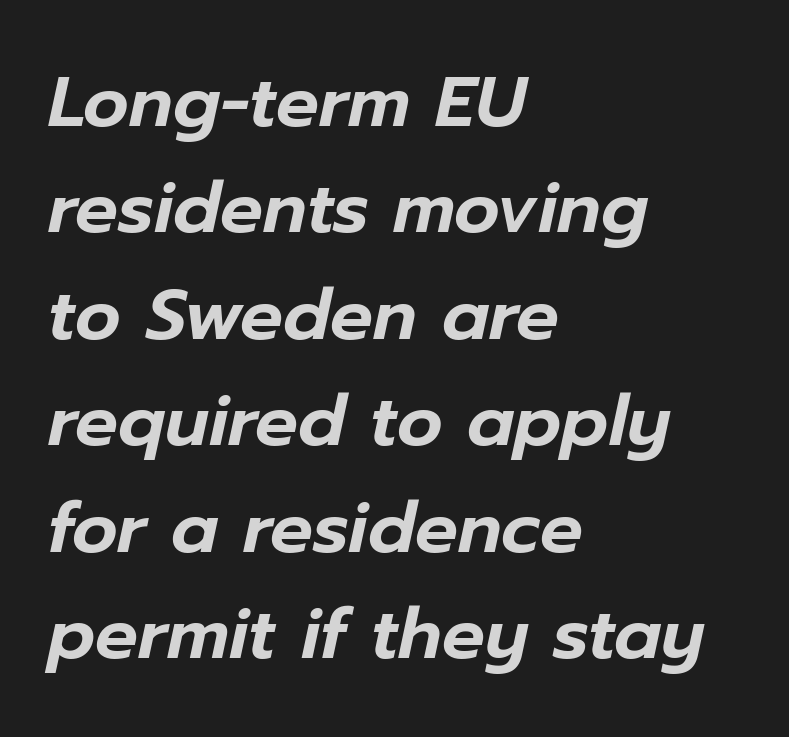
The image shows 71 px text type, italic (leaning right); set left-aligned, normal line spacing (1.5x), normal letter spacing, not underlined; low stroke contrast and a medium x-height.
